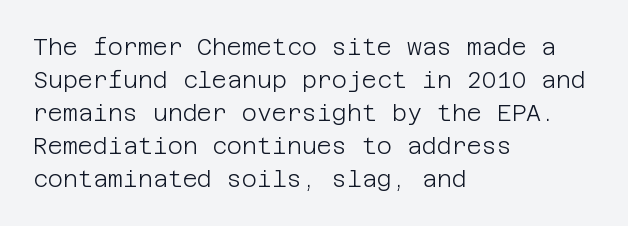
{"italic": "no", "bold": "no", "underline": "no", "align": "left", "line_spacing": "normal", "line_spacing_ratio": 1.43, "letter_spacing": "normal", "letter_spacing_em": 0.0, "glyph_px": 23}
